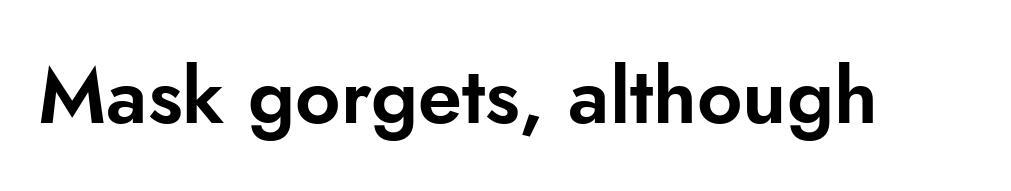
Grotesque or geometric, the face here clearly has no serifs. The letters stand straight up with perfectly vertical stems. Nobody touched the tracking dial on this one. This sample has the flowing, uneven cadence of proportional lettering. Underline: absent.
